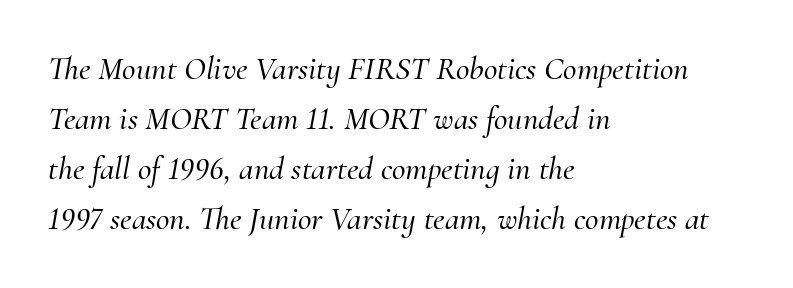
Q: Is the text italic (slanted)? A: Yes, it leans right by about 10 degrees.
Q: Is the typeface a serif or a sans-serif typeface? A: Serif.
Q: Is the text underlined? A: No.
Q: How is the paragraph aligned? A: Left-aligned.
Q: Is the spacing between letters normal or unusually wide? A: Normal.
Q: Is the spacing between lines tight, normal or loose? A: Normal.
Q: Width (condensed, normal, or wide)? A: Normal.
Q: Stroke contrast? A: Medium.
Q: x-height? A: Small.
Q: Monospaced? A: No.
